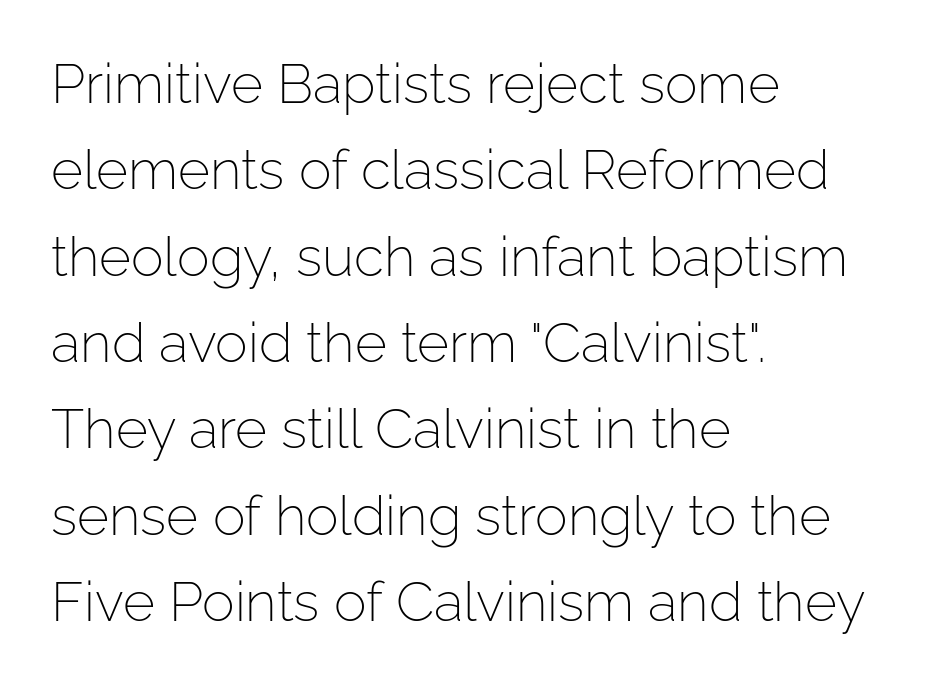
The characters display no serif detailing; their extremities are plain. Quick note: underline off. When letters stand straight like this, we call the style roman or upright. This sample is left-justified, so line endings fall wherever the words run out. The designer left line spacing at the default.
